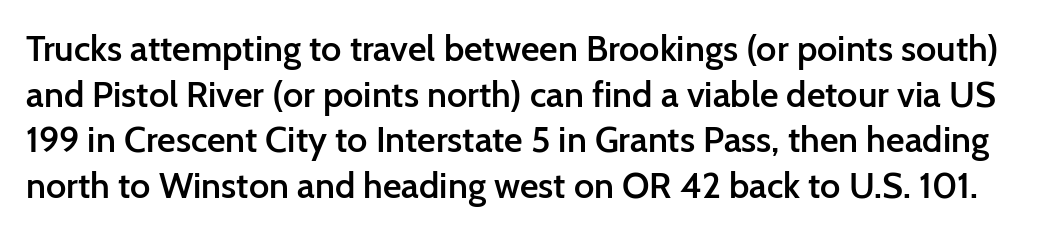
The image shows 36 px semibold sans-serif type, upright; set normal line spacing (1.27x), normal letter spacing, not underlined; low stroke contrast and a medium x-height.
